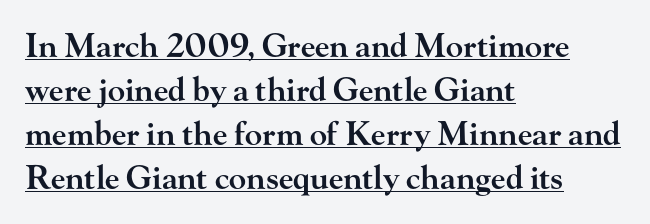
The image shows 32 px semibold, wide serif type, upright; set left-aligned, normal line spacing (1.37x), normal letter spacing, underlined; high stroke contrast and a small x-height.
